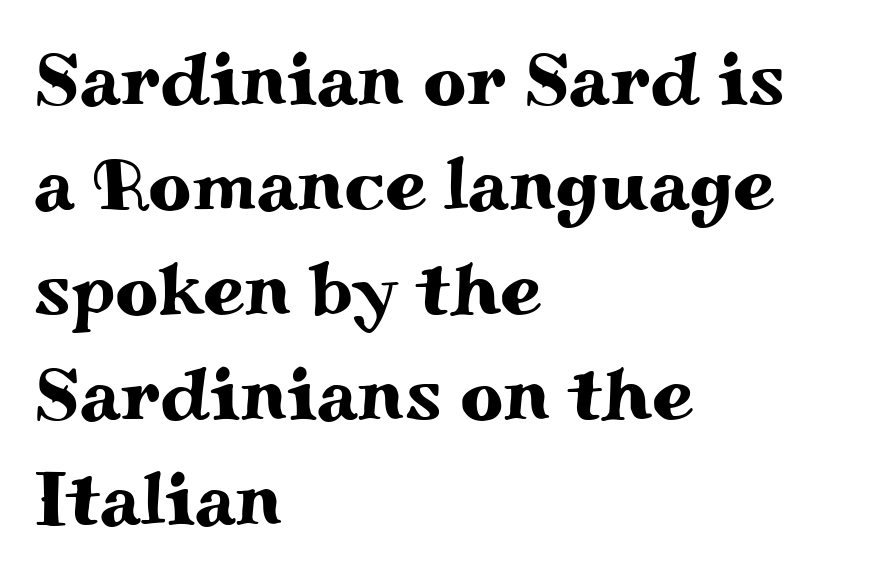
{"serif": "yes", "italic": "no", "width": "wide", "stroke_contrast": "medium", "x_height": "small", "monospaced": "no", "underline": "no", "align": "left", "line_spacing": "normal", "line_spacing_ratio": 1.4, "letter_spacing": "normal", "letter_spacing_em": 0.0, "glyph_px": 75}
